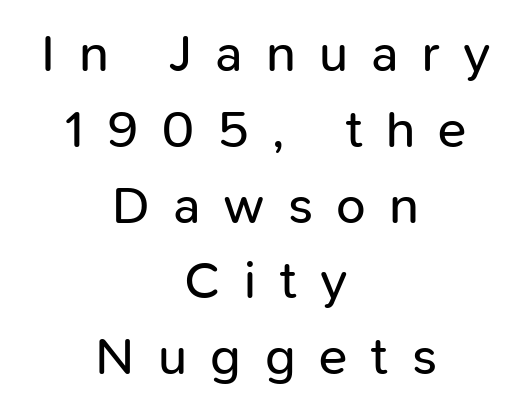
Q: Is the text bold? A: No.
Q: Is the text italic (slanted)? A: No, it is upright.
Q: Is the typeface a serif or a sans-serif typeface? A: Sans-serif.
Q: Is the text underlined? A: No.
Q: How is the paragraph aligned? A: Centered.
Q: Is the spacing between letters normal or unusually wide? A: Unusually wide.
Q: Is the spacing between lines tight, normal or loose? A: Normal.
Q: Width (condensed, normal, or wide)? A: Normal.
Q: Stroke contrast? A: Low.
Q: x-height? A: Medium.
Q: Monospaced? A: No.
